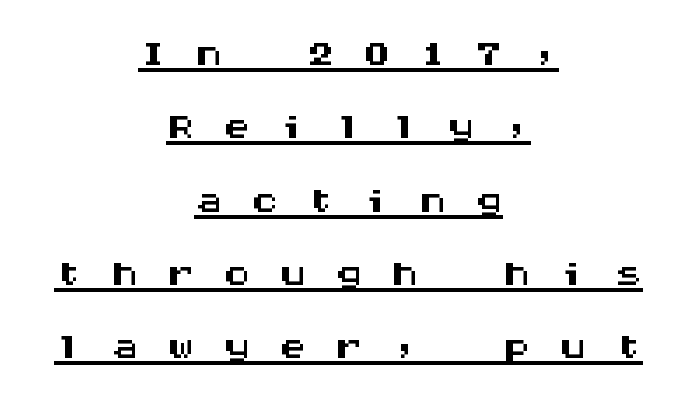
The image shows 56 px wide sans-serif type, upright, monospaced; set centered, normal line spacing (1.31x), unusually wide letter spacing (+0.5 em), underlined; medium stroke contrast and a large x-height.
